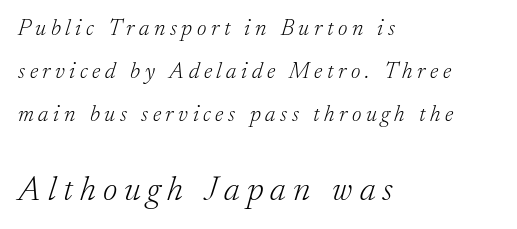
Q: Is the text bold? A: No.
Q: Is the text italic (slanted)? A: Yes, it leans right by about 17 degrees.
Q: Is the typeface a serif or a sans-serif typeface? A: Serif.
Q: Is the text underlined? A: No.
Q: How is the paragraph aligned? A: Left-aligned.
Q: Is the spacing between letters normal or unusually wide? A: Unusually wide.
Q: Which block of text is set in a larger size, the first (top) or the second (bottom)? A: The second (bottom) one.
Q: Width (condensed, normal, or wide)? A: Normal.
Q: Stroke contrast? A: Low.
Q: x-height? A: Small.
Q: Monospaced? A: No.
